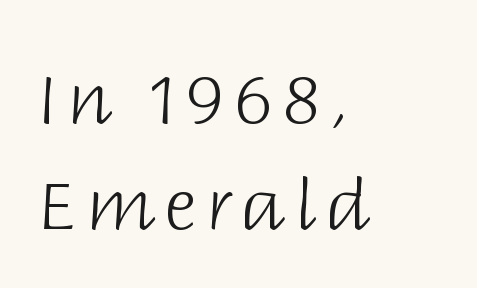
{"serif": "no", "italic": "no", "bold": "no", "weight": "light", "width": "normal", "stroke_contrast": "low", "x_height": "large", "monospaced": "no", "underline": "no", "align": "left", "line_spacing": "normal", "line_spacing_ratio": 1.49, "glyph_px": 71}
